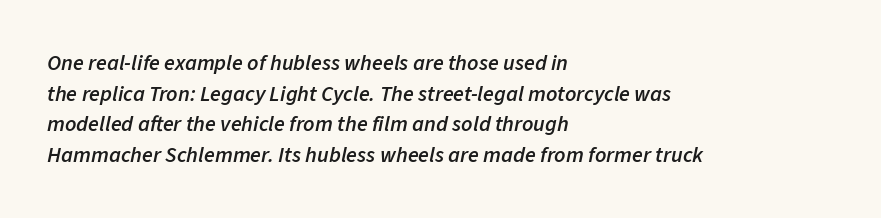
The image shows 22 px text type, italic (leaning right); set left-aligned, normal line spacing (1.39x), normal letter spacing, not underlined.
